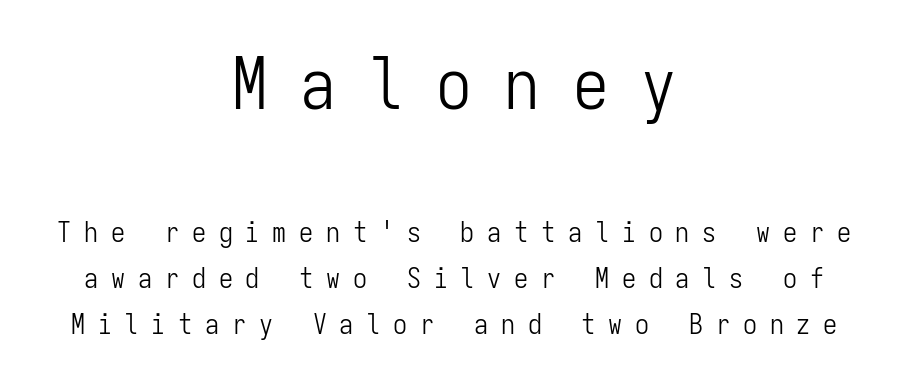
The image shows 71 px light, condensed sans-serif type, upright, monospaced; set centered, normal line spacing (1.65x), unusually wide letter spacing (+0.46 em), not underlined; the first (top) block is 2.54x larger; low stroke contrast and a medium x-height.
